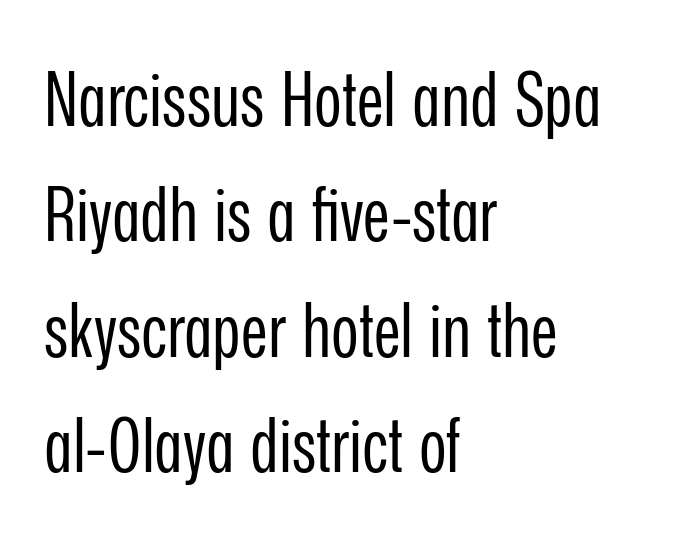
Q: Is the text bold? A: No.
Q: Is the text italic (slanted)? A: No, it is upright.
Q: Is the typeface a serif or a sans-serif typeface? A: Sans-serif.
Q: Is the text underlined? A: No.
Q: How is the paragraph aligned? A: Left-aligned.
Q: Is the spacing between letters normal or unusually wide? A: Normal.
Q: Is the spacing between lines tight, normal or loose? A: Normal.
Q: Width (condensed, normal, or wide)? A: Condensed.
Q: Stroke contrast? A: Low.
Q: x-height? A: Medium.
Q: Monospaced? A: No.
